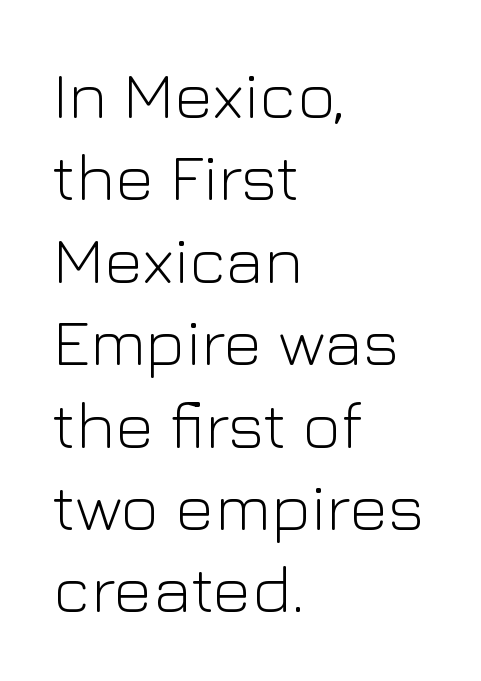
Teacher's note: observe the even left margin — that is flush-left alignment. Is this a fixed-width face? No — the glyphs have proportional, varying widths. Stems and bowls with no extra thickness — not bold. Each row of text sits above clean, open space.
